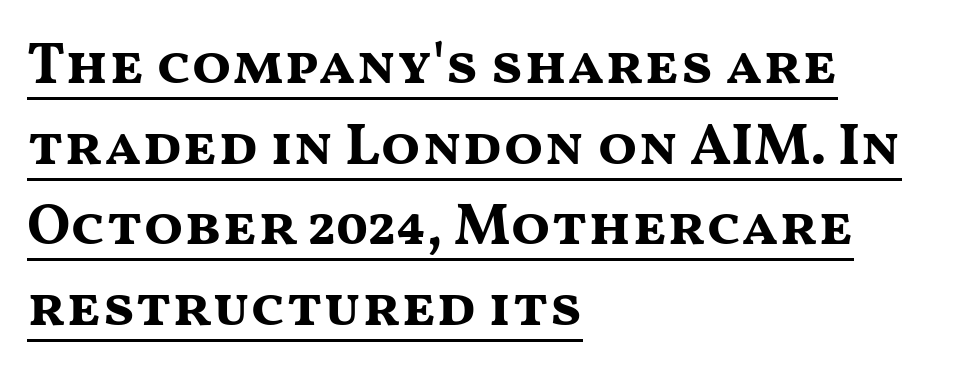
The compositor pushed each line to the left boundary. Glyph-to-glyph distance matches everyday printed text. This block has exactly the height ordinary leading produces. Heft: maximum for text — a bold. It's the straight-up-and-down kind of type. The typeface chosen for these lines omits serifs.
